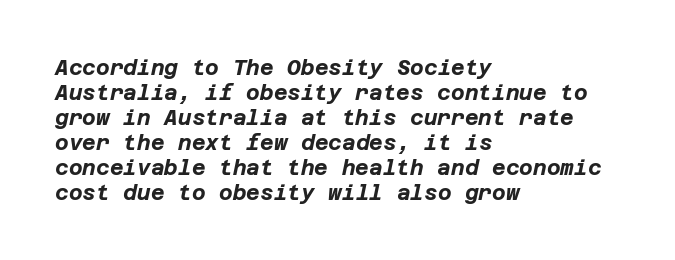
The image shows 21 px bold type, italic (leaning right); set left-aligned, line spacing 1.19x, normal letter spacing, not underlined.
